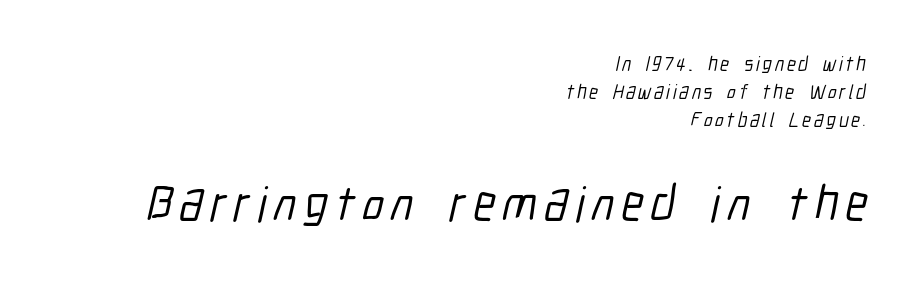
The image shows 50 px condensed sans-serif type; set right-aligned, normal line spacing (1.41x), not underlined; the second (bottom) block is 2.5x larger; low stroke contrast and a medium x-height.
